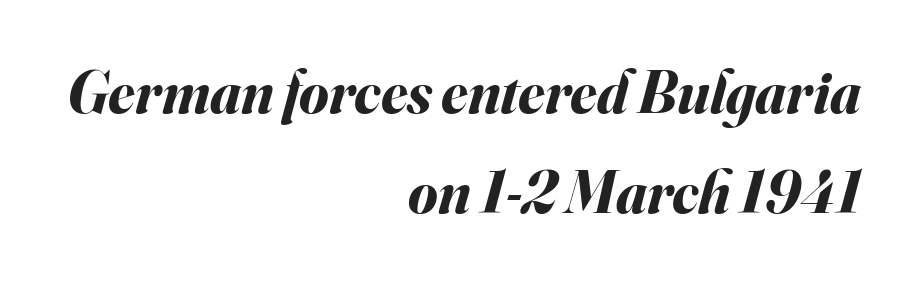
{"italic": "yes", "lean": "right", "slant_degrees": 16, "bold": "yes", "weight": "bold", "width": "normal", "stroke_contrast": "medium", "x_height": "small", "monospaced": "no", "underline": "no", "align": "right", "line_spacing": "normal", "line_spacing_ratio": 1.66, "letter_spacing": "normal", "letter_spacing_em": 0.0, "glyph_px": 60}
